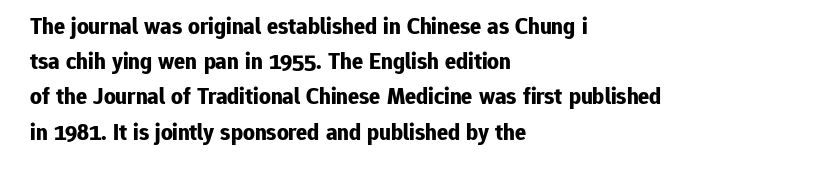
{"italic": "no", "bold": "yes", "underline": "no", "align": "left", "line_spacing": "normal", "line_spacing_ratio": 1.53, "letter_spacing": "normal", "letter_spacing_em": 0.0, "glyph_px": 23}
